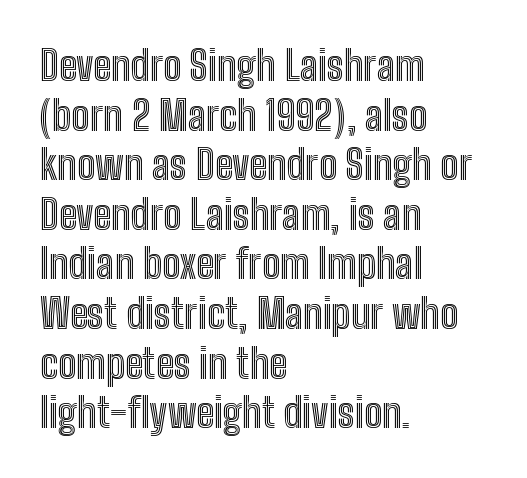
Nothing unusual about the tracking: characters are spaced as the font intends. Italic: no, the glyphs are upright roman. One-word summary of the alignment: left. Anything drawn beneath the words? Only blank space. Proportional: the letters do not fall into vertical columns.
